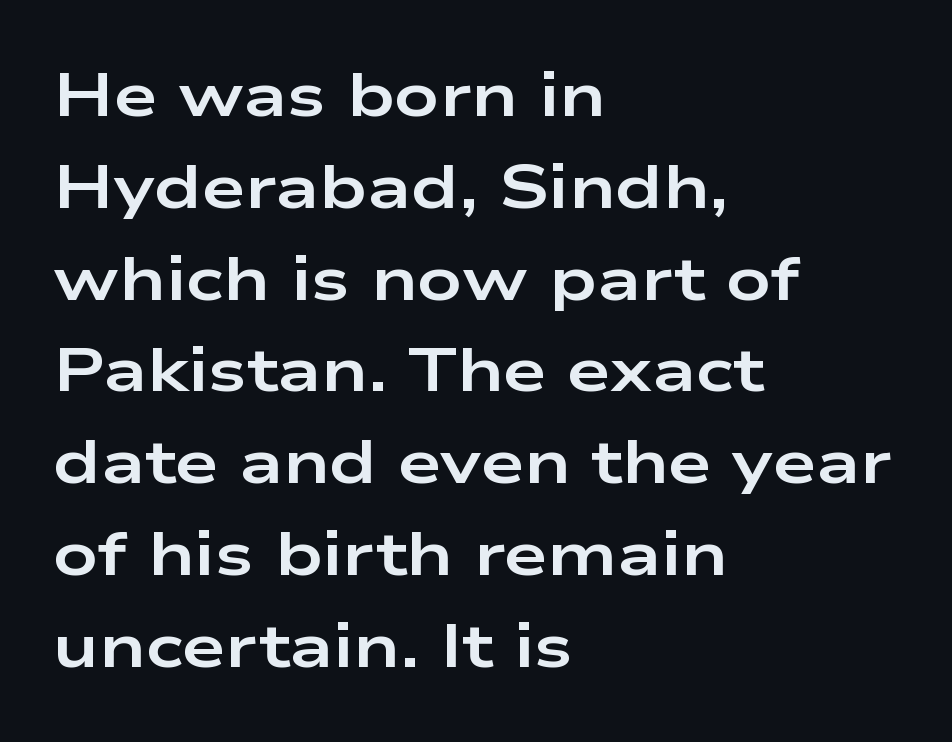
The image shows 62 px bold, wide sans-serif type, upright; set left-aligned, normal line spacing (1.48x), normal letter spacing, not underlined; low stroke contrast and a medium x-height.
